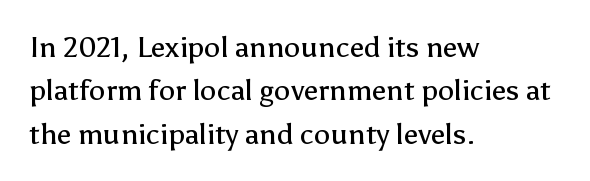
Descender tails drop into unmarked territory. This sample uses an upright cut, with every glyph sitting square on the baseline. These lines keep a tight, regular rhythm from letter to letter. Left-aligned paragraph, ragged on the right. These glyphs show unthickened strokes, regular width or finer. Check where the strokes stop: nothing finishes them off — pure sans.
